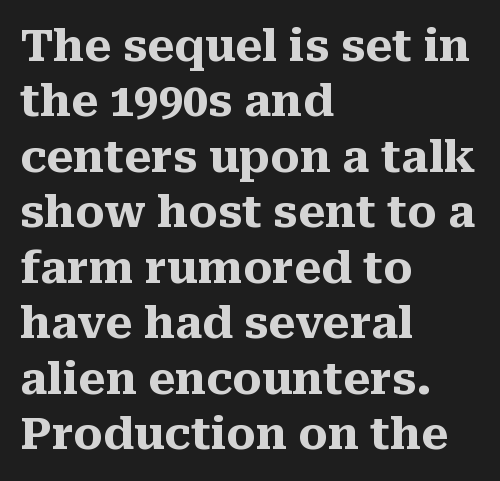
Character widths vary here, with narrow letters taking less room than wide ones. The rag falls on the right side of this text block. Quick note: interline space is typical. The passage shown is not underscored anywhere. The sample has been set heavy, in full bold. Small tapered or slab feet sit at the stroke ends, so this counts as serif.
